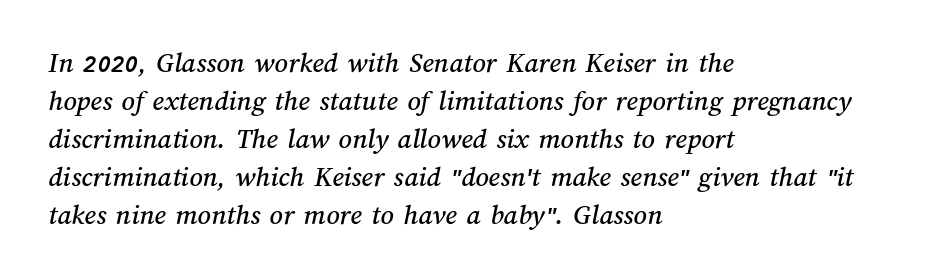
{"width": "normal", "stroke_contrast": "medium", "x_height": "medium", "monospaced": "no", "underline": "no", "align": "left", "line_spacing": "normal", "line_spacing_ratio": 1.31, "letter_spacing": "normal", "letter_spacing_em": 0.0, "glyph_px": 29}
